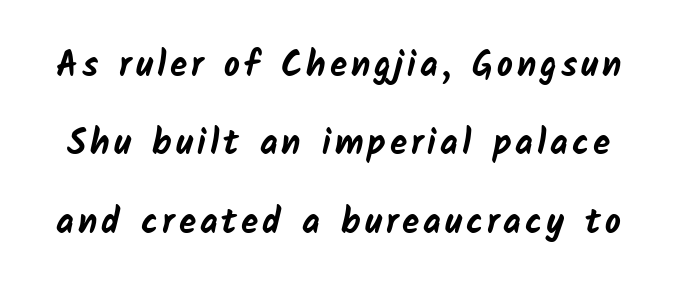
{"serif": "no", "bold": "yes", "weight": "bold", "width": "normal", "stroke_contrast": "low", "x_height": "medium", "monospaced": "no", "underline": "no", "line_spacing": "loose", "line_spacing_ratio": 2.24, "glyph_px": 35}
